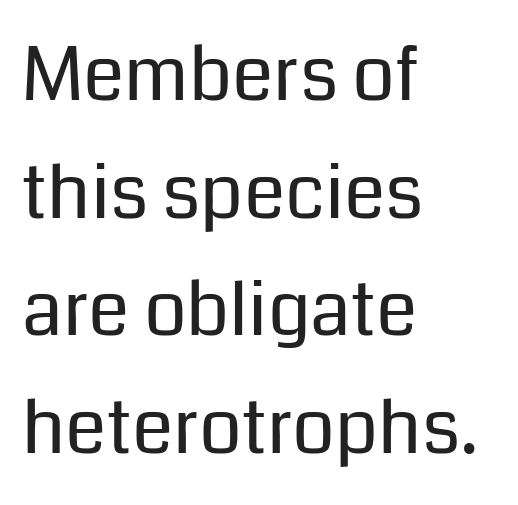
Tall strokes in this sample are plumb rather than angled. A bare baseline throughout the passage. The font family rendered here belongs to the sans-serif group. Students, note that the glyphs here touch the page at normal intervals.
